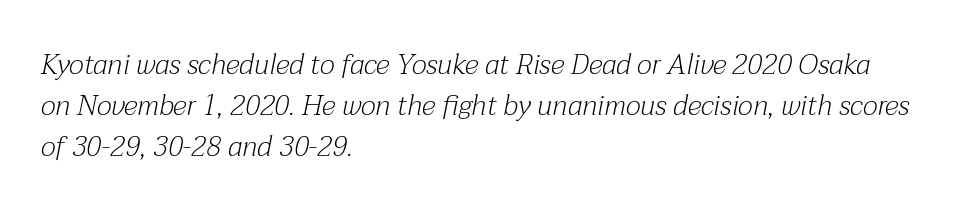
Q: Is the text bold? A: No.
Q: Is the text italic (slanted)? A: Yes, it leans right by about 12 degrees.
Q: Is the typeface a serif or a sans-serif typeface? A: Serif.
Q: Is the text underlined? A: No.
Q: How is the paragraph aligned? A: Left-aligned.
Q: Is the spacing between letters normal or unusually wide? A: Normal.
Q: Is the spacing between lines tight, normal or loose? A: Normal.
Q: Width (condensed, normal, or wide)? A: Normal.
Q: Stroke contrast? A: Medium.
Q: x-height? A: Medium.
Q: Monospaced? A: No.
